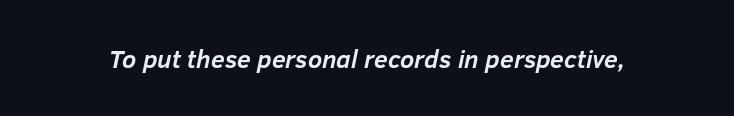
Q: Is the text bold? A: Yes.
Q: Is the text italic (slanted)? A: Yes, it leans right by about 12 degrees.
Q: Is the text underlined? A: No.
Q: Is the spacing between letters normal or unusually wide? A: Normal.
